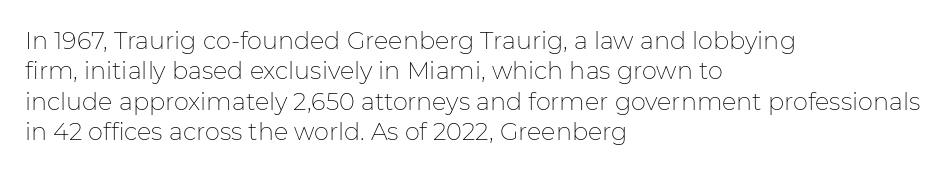
The type sits square on the baseline with zero lean. Only glyphs here, with clear space below each row. This sample is left-justified, so line endings fall wherever the words run out. Nothing unusual about the tracking: characters are spaced as the font intends. No extra ink here — the face is not bold.
